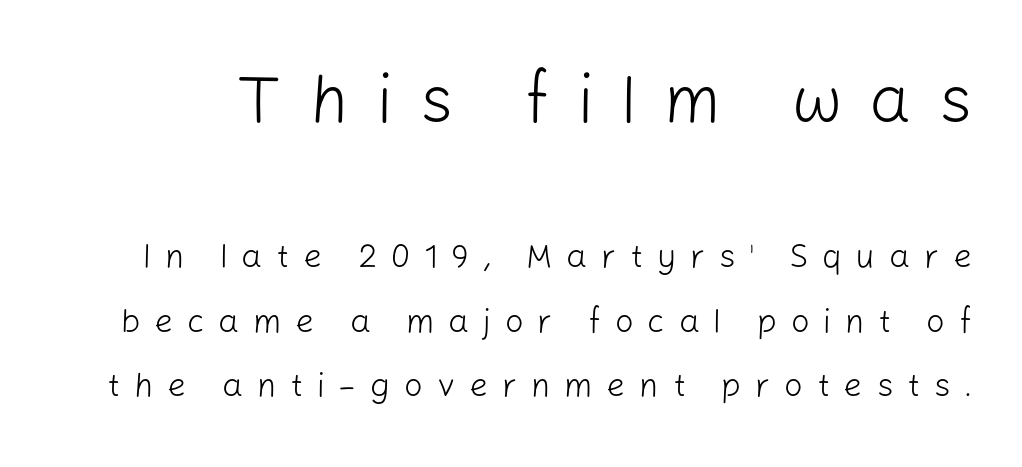
Q: Is the text bold? A: No.
Q: Is the text italic (slanted)? A: No, it is upright.
Q: Is the typeface a serif or a sans-serif typeface? A: Sans-serif.
Q: Is the text underlined? A: No.
Q: Is the spacing between letters normal or unusually wide? A: Unusually wide.
Q: Is the spacing between lines tight, normal or loose? A: Loose.
Q: Which block of text is set in a larger size, the first (top) or the second (bottom)? A: The first (top) one.
Q: Width (condensed, normal, or wide)? A: Normal.
Q: Stroke contrast? A: Low.
Q: x-height? A: Medium.
Q: Monospaced? A: No.
